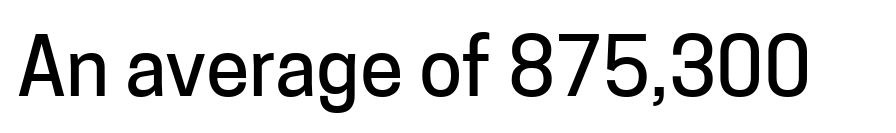
Q: Is the text italic (slanted)? A: No, it is upright.
Q: Is the typeface a serif or a sans-serif typeface? A: Sans-serif.
Q: Is the text underlined? A: No.
Q: Is the spacing between letters normal or unusually wide? A: Normal.
Q: Width (condensed, normal, or wide)? A: Normal.
Q: Stroke contrast? A: Low.
Q: x-height? A: Medium.
Q: Monospaced? A: No.
